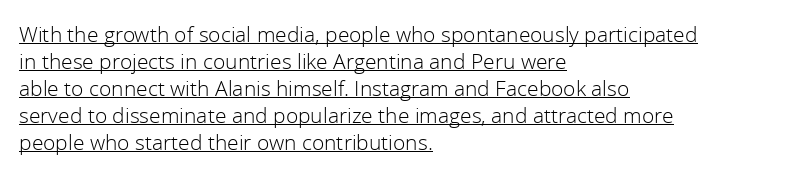
{"italic": "no", "bold": "no", "underline": "yes", "align": "left", "line_spacing": "normal", "line_spacing_ratio": 1.29, "letter_spacing": "normal", "letter_spacing_em": 0.0, "glyph_px": 21}
